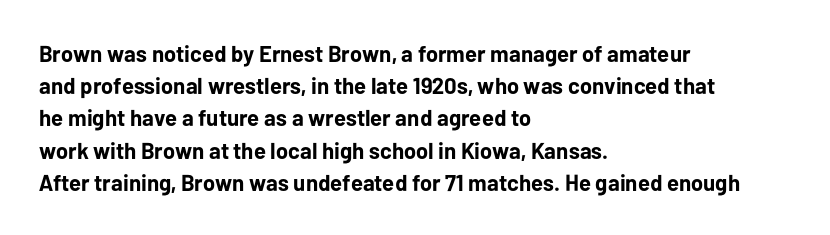
The image shows 23 px bold type, upright; set left-aligned, normal line spacing (1.4x), normal letter spacing, not underlined.
